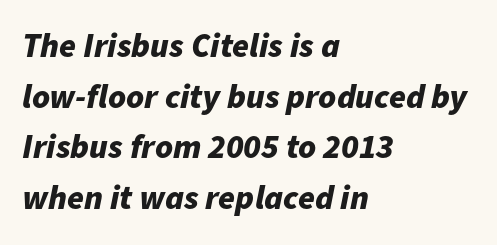
Q: Is the text bold? A: Yes.
Q: Is the text italic (slanted)? A: Yes, it leans right by about 11 degrees.
Q: Is the text underlined? A: No.
Q: How is the paragraph aligned? A: Left-aligned.
Q: Is the spacing between letters normal or unusually wide? A: Normal.
Q: Is the spacing between lines tight, normal or loose? A: Normal.
Q: Width (condensed, normal, or wide)? A: Normal.
Q: Stroke contrast? A: Low.
Q: x-height? A: Medium.
Q: Monospaced? A: No.
